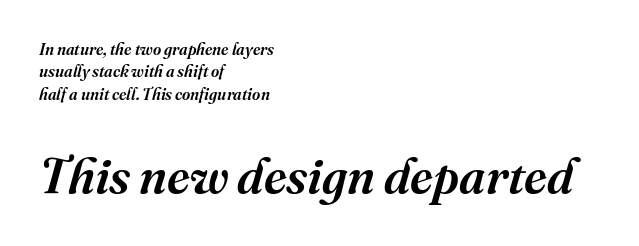
Q: Is the text italic (slanted)? A: Yes, it leans right by about 16 degrees.
Q: Is the typeface a serif or a sans-serif typeface? A: Serif.
Q: Is the text underlined? A: No.
Q: How is the paragraph aligned? A: Left-aligned.
Q: Is the spacing between letters normal or unusually wide? A: Normal.
Q: Is the spacing between lines tight, normal or loose? A: Normal.
Q: Which block of text is set in a larger size, the first (top) or the second (bottom)? A: The second (bottom) one.
Q: Width (condensed, normal, or wide)? A: Normal.
Q: Stroke contrast? A: Medium.
Q: x-height? A: Medium.
Q: Monospaced? A: No.
